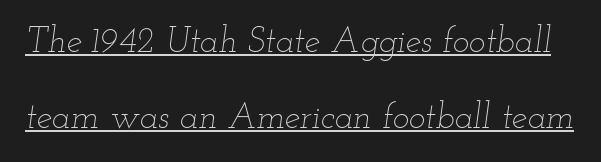
{"italic": "yes", "lean": "right", "slant_degrees": 12, "bold": "no", "weight": "thin", "width": "wide", "stroke_contrast": "low", "x_height": "small", "monospaced": "no", "underline": "yes", "line_spacing": "loose", "line_spacing_ratio": 2.16, "letter_spacing": "normal", "letter_spacing_em": 0.0, "glyph_px": 35}
